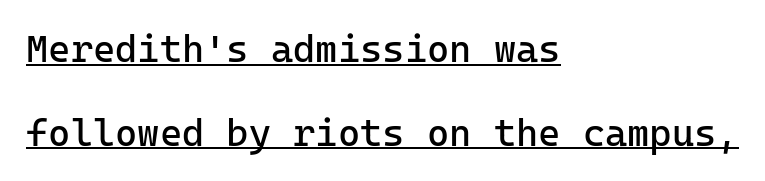
{"serif": "no", "italic": "no", "bold": "no", "weight": "regular", "width": "normal", "stroke_contrast": "low", "x_height": "medium", "monospaced": "yes", "underline": "yes", "align": "left", "line_spacing": "loose", "line_spacing_ratio": 2.2, "letter_spacing": "normal", "letter_spacing_em": 0.0, "glyph_px": 38}
